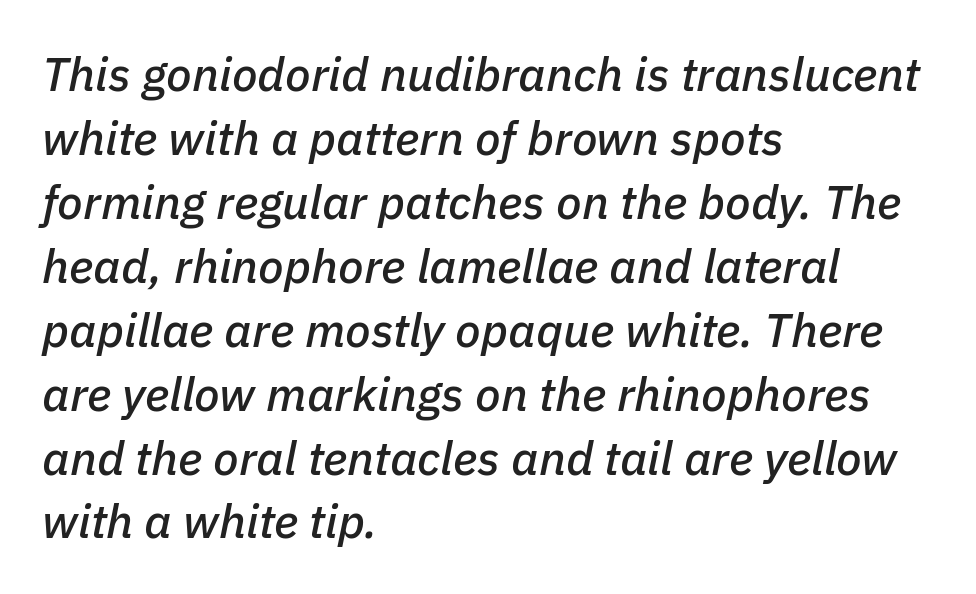
Note the varied advance widths — an 'i' is clearly narrower than an 'm'. The line texture is even and compact thanks to regular tracking. Where is the straight margin? On the left. There's an unmistakable incline to the writing here. Leading: standard.
